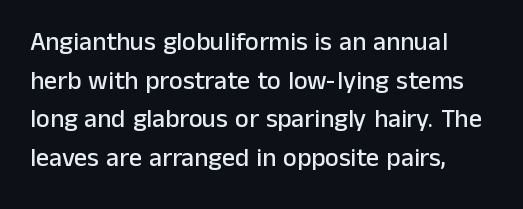
The image shows 26 px text type, upright; set left-aligned, normal line spacing (1.49x), normal letter spacing, not underlined.
